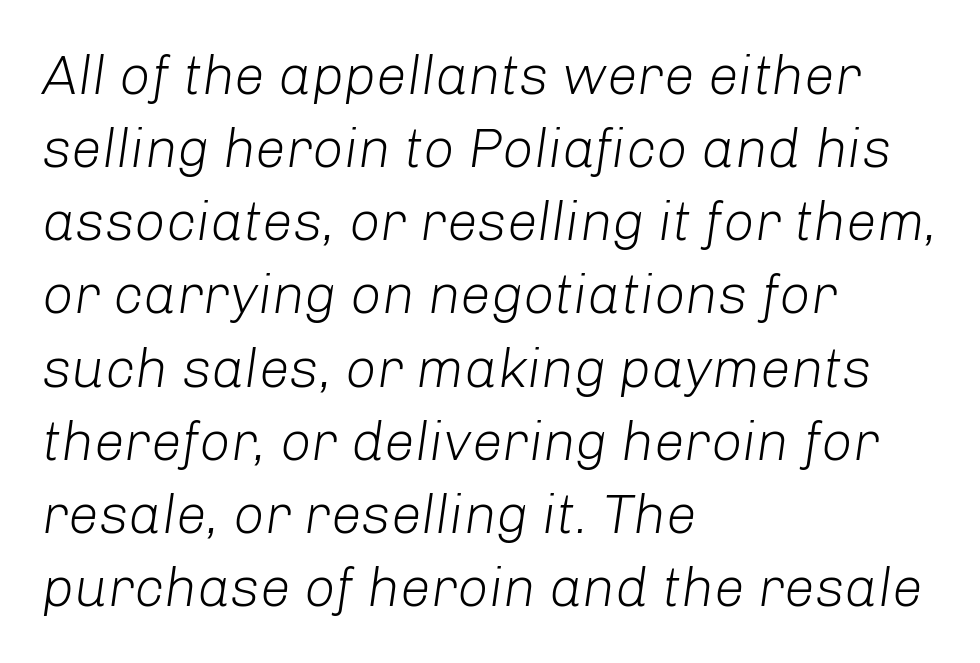
{"italic": "yes", "lean": "right", "slant_degrees": 8, "bold": "no", "weight": "light", "width": "normal", "stroke_contrast": "low", "x_height": "medium", "monospaced": "no", "underline": "no", "align": "left", "line_spacing": "normal", "line_spacing_ratio": 1.33, "letter_spacing": "normal", "letter_spacing_em": 0.0, "glyph_px": 55}
